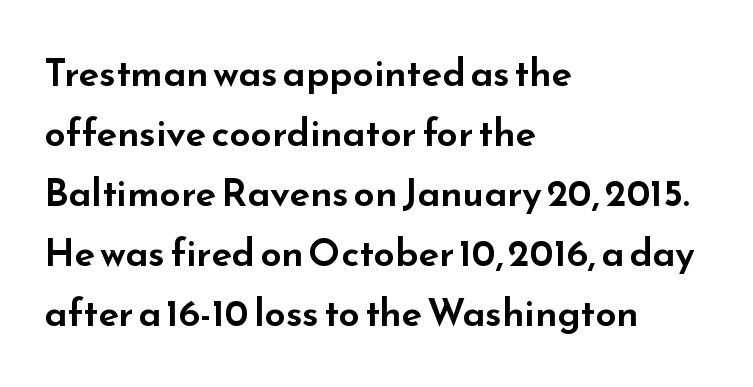
The image shows 38 px wide sans-serif type, upright; set left-aligned, normal line spacing (1.58x), normal letter spacing, not underlined; low stroke contrast and a small x-height.
